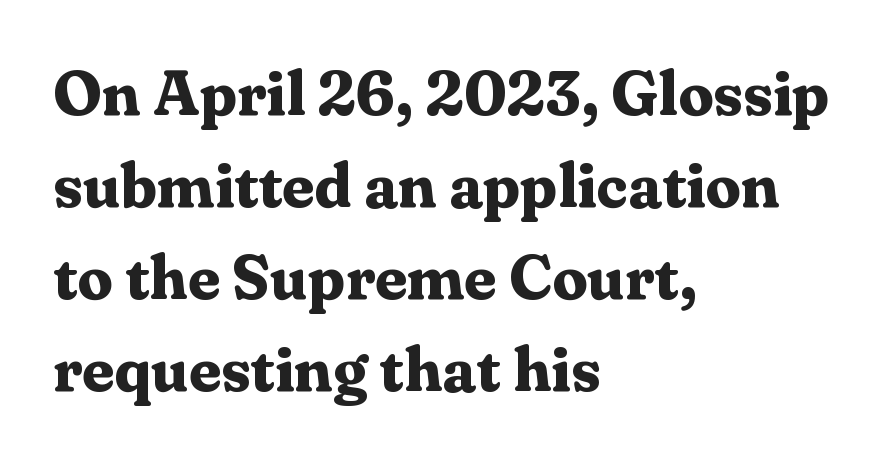
Q: Is the text bold? A: Yes.
Q: Is the text italic (slanted)? A: No, it is upright.
Q: Is the typeface a serif or a sans-serif typeface? A: Serif.
Q: Is the text underlined? A: No.
Q: How is the paragraph aligned? A: Left-aligned.
Q: Is the spacing between letters normal or unusually wide? A: Normal.
Q: Is the spacing between lines tight, normal or loose? A: Normal.
Q: Width (condensed, normal, or wide)? A: Normal.
Q: Stroke contrast? A: Medium.
Q: x-height? A: Medium.
Q: Monospaced? A: No.
